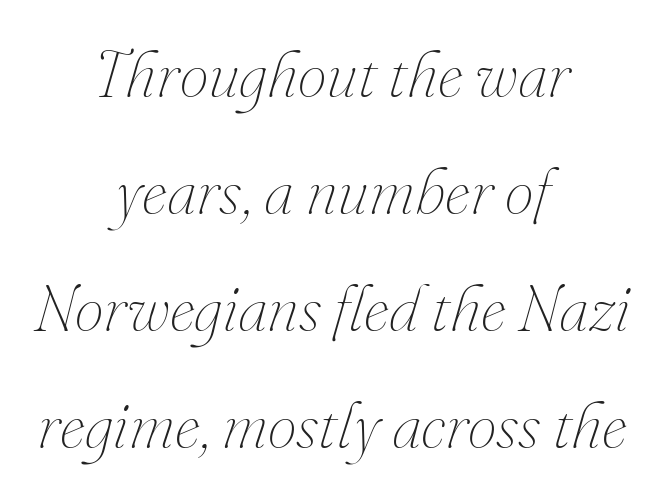
The image shows 65 px thin type, italic (leaning right); set centered, line spacing 1.8x, normal letter spacing, not underlined; medium stroke contrast and a small x-height.
